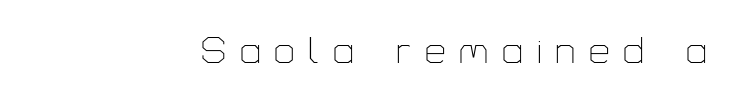
The image shows 37 px thin sans-serif type, upright; set right-aligned, unusually wide letter spacing (+0.37 em), not underlined; low stroke contrast and a medium x-height.
